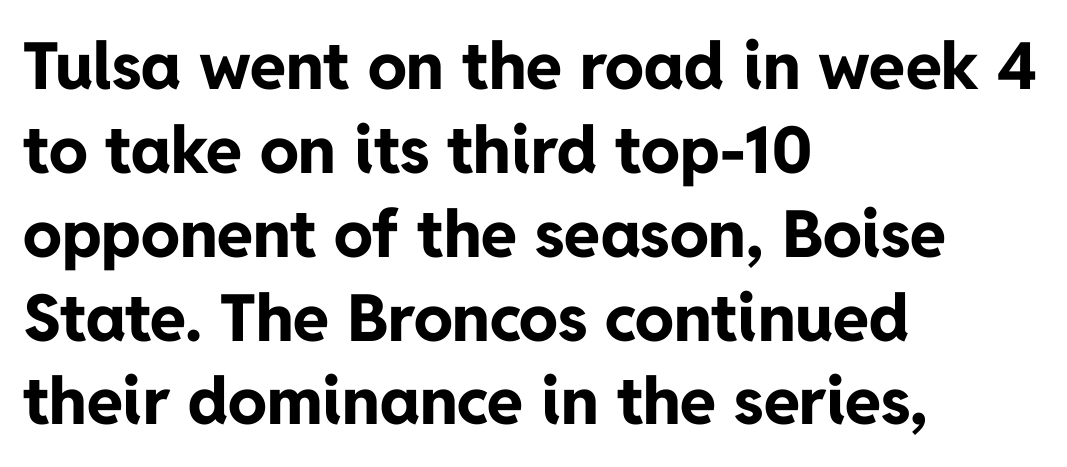
The image shows 65 px bold sans-serif type, upright; set left-aligned, normal line spacing (1.29x), normal letter spacing, not underlined; low stroke contrast and a medium x-height.
